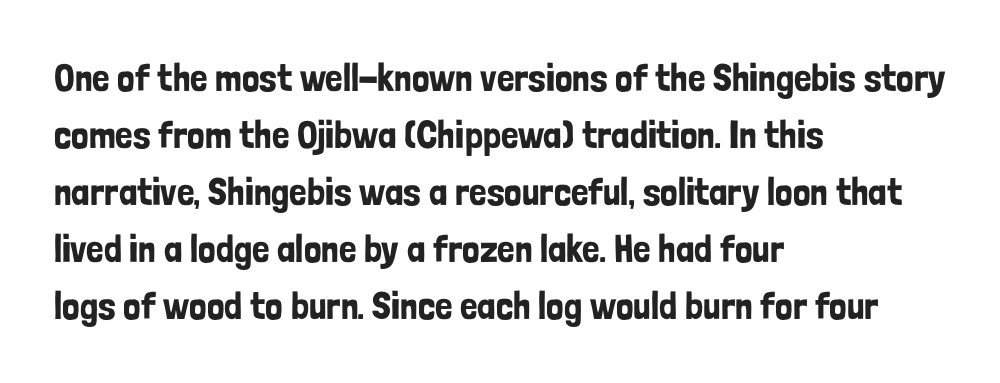
The image shows 39 px condensed sans-serif type, upright; set left-aligned, normal line spacing (1.46x), normal letter spacing, not underlined; low stroke contrast and a medium x-height.
